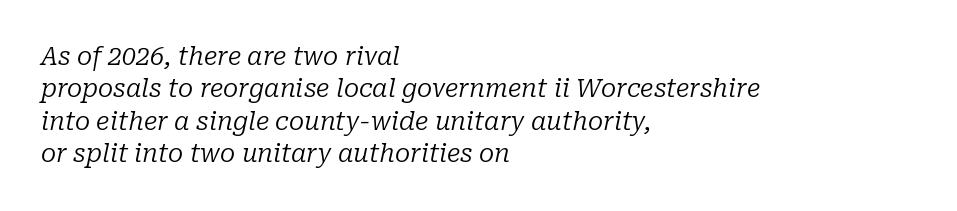
The image shows 25 px text type, italic (leaning right); set left-aligned, normal line spacing (1.3x), normal letter spacing, not underlined.
